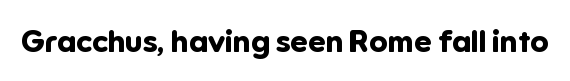
You could call the tracking neutral — neither tight nor loose. Stroke terminals: plain, sans-serif. The passage shown is typed in a proportional face where columns would drift. Italic: no, the glyphs are upright roman. Heft: maximum for text — a bold.
